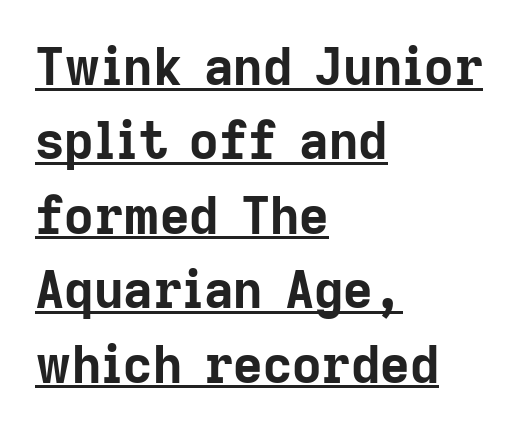
The text was rendered using a sans face with plain stroke endings. Honestly, the letter spacing is just normal — you wouldn't notice it. Underlining? Definitely there. Do the characters align in a grid? No, the font is proportional. Posture: upright roman. Rows of type keep a routine distance in the vertical direction.
